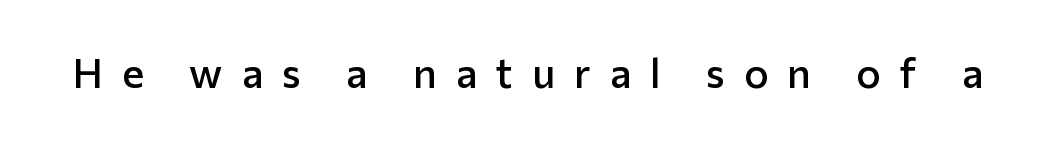
Nobody drew a line under any word here. Style check: upright. Serifs: no, the terminals of the letterforms are clean. Honestly, the letter spacing is so wide it's the main thing you notice.
